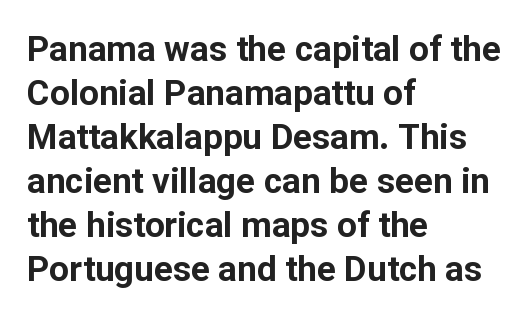
The image shows 35 px bold sans-serif type, upright; set left-aligned, normal line spacing (1.26x), normal letter spacing, not underlined; low stroke contrast and a medium x-height.
